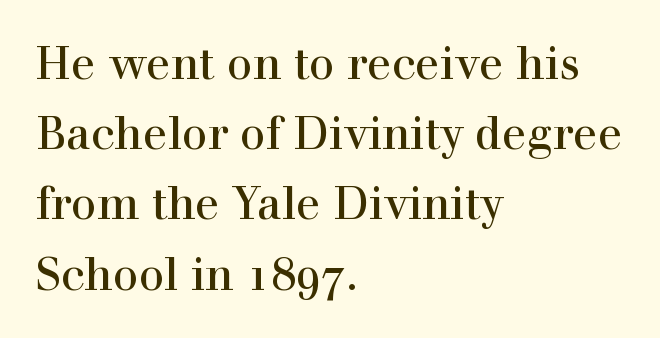
The tracking reads as untouched default to a designer's eye. Summary of vertical rhythm: regular, with standard interline spacing. Each letter's strokes conclude with small projecting serifs. Plain, unruled lines of type. Is the block centered? No — it sits flush against the left margin. Think of a printed novel: that variable character pitch is what you see here.
